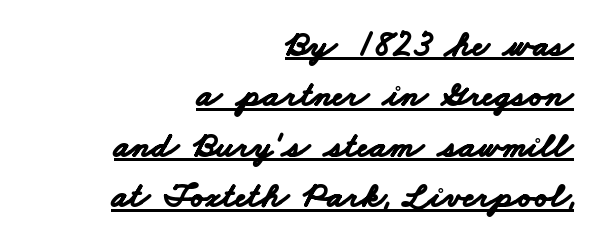
{"serif": "no", "bold": "yes", "weight": "bold", "width": "wide", "stroke_contrast": "low", "x_height": "small", "monospaced": "no", "underline": "yes", "align": "right", "line_spacing": "normal", "line_spacing_ratio": 1.4, "letter_spacing": "normal", "letter_spacing_em": 0.0, "glyph_px": 36}
